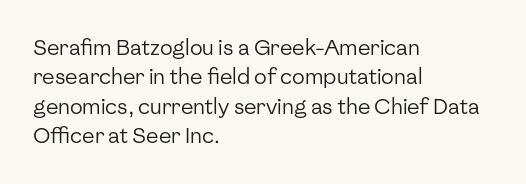
{"italic": "no", "bold": "no", "underline": "no", "align": "left", "line_spacing": "normal", "line_spacing_ratio": 1.4, "letter_spacing": "normal", "letter_spacing_em": 0.0, "glyph_px": 21}
